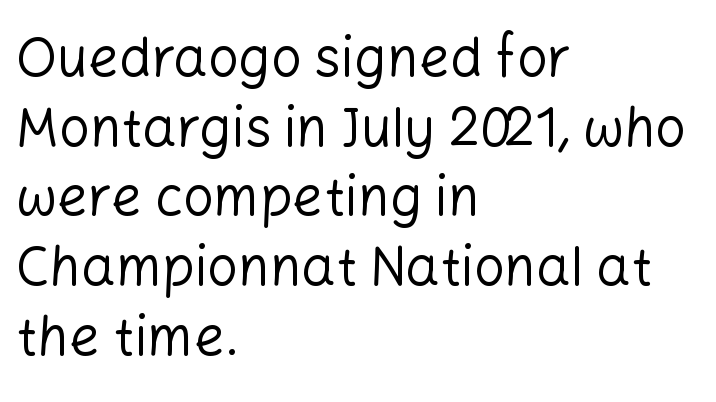
{"serif": "no", "italic": "no", "bold": "no", "weight": "regular", "width": "normal", "stroke_contrast": "low", "x_height": "medium", "monospaced": "no", "underline": "no", "align": "left", "line_spacing": "normal", "line_spacing_ratio": 1.29, "letter_spacing": "normal", "letter_spacing_em": 0.0, "glyph_px": 54}
